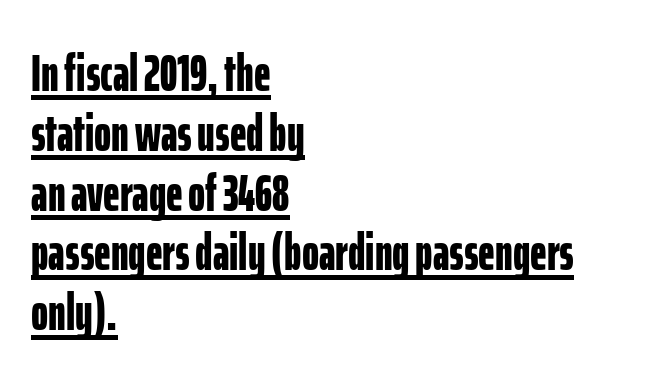
{"serif": "no", "italic": "no", "bold": "yes", "weight": "bold", "width": "condensed", "stroke_contrast": "low", "x_height": "medium", "monospaced": "no", "underline": "yes", "align": "left", "line_spacing": "tight", "line_spacing_ratio": 1.15, "letter_spacing": "normal", "letter_spacing_em": 0.0, "glyph_px": 52}
